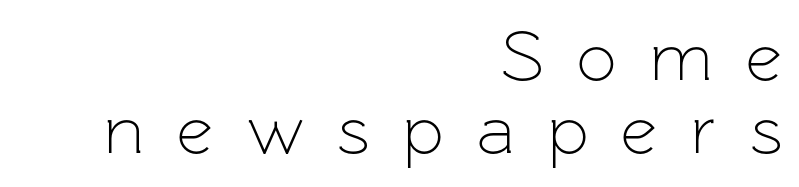
Q: Is the text bold? A: No.
Q: Is the text italic (slanted)? A: No, it is upright.
Q: Is the typeface a serif or a sans-serif typeface? A: Sans-serif.
Q: Is the text underlined? A: No.
Q: How is the paragraph aligned? A: Right-aligned.
Q: Is the spacing between letters normal or unusually wide? A: Unusually wide.
Q: Is the spacing between lines tight, normal or loose? A: Tight.
Q: Width (condensed, normal, or wide)? A: Normal.
Q: Stroke contrast? A: Low.
Q: x-height? A: Medium.
Q: Monospaced? A: No.
